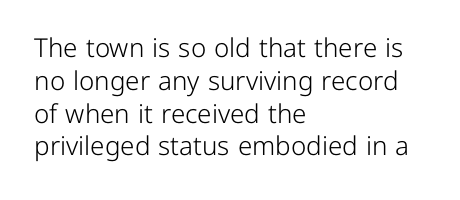
The image shows 26 px text type, upright; set left-aligned, normal line spacing (1.26x), normal letter spacing, not underlined.
